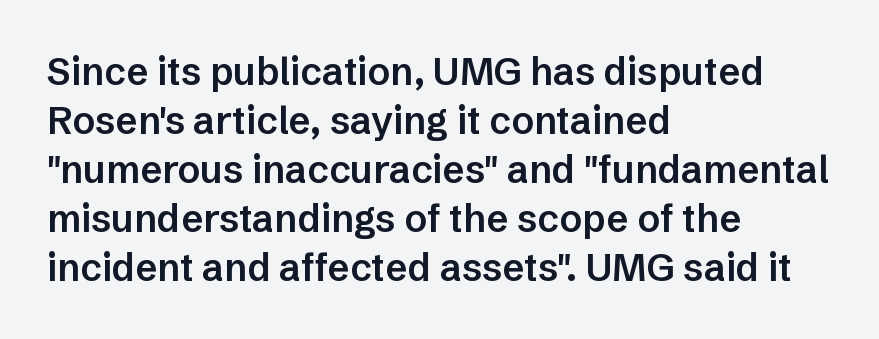
The image shows 38 px semibold sans-serif type, upright; set left-aligned, normal line spacing (1.29x), normal letter spacing, not underlined; low stroke contrast and a medium x-height.
